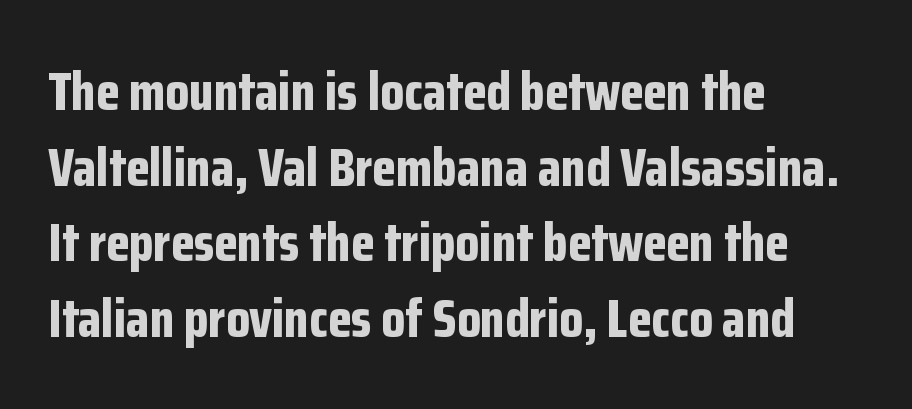
The rendering uses natural spacing where letterforms have individual widths. Stroke terminals: plain, sans-serif. The ragged edge is on the right, which tells us the setting is flush left. Heavy, bold letterforms. Clear beneath every line of the passage.
